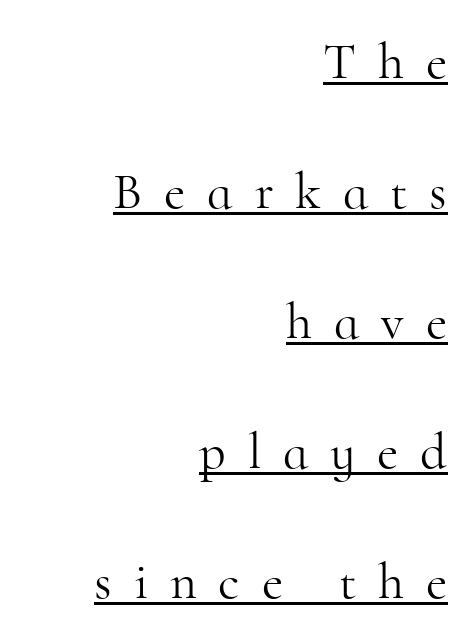
{"serif": "yes", "italic": "no", "bold": "no", "weight": "light", "width": "normal", "stroke_contrast": "high", "x_height": "small", "monospaced": "no", "underline": "yes", "align": "right", "line_spacing": "loose", "line_spacing_ratio": 2.5, "letter_spacing": "wide", "letter_spacing_em": 0.42, "glyph_px": 52}
